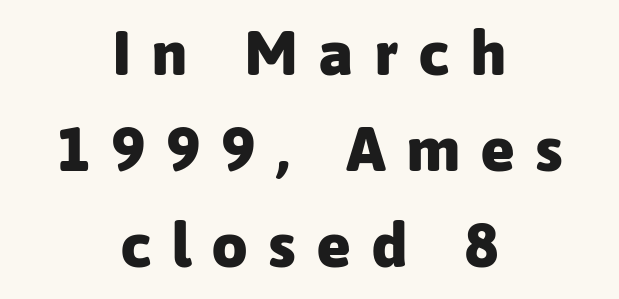
The image shows 62 px heavy sans-serif type, upright; set centered, normal line spacing (1.55x), unusually wide letter spacing (+0.35 em), not underlined; low stroke contrast and a medium x-height.
